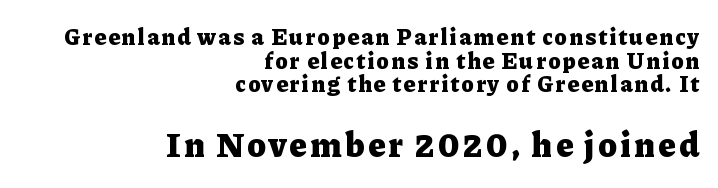
The rendering enlarges the type as you move from the upper chunk to the lower. Proportional: the letters do not fall into vertical columns. Underline: absent. Unlike a clean sans, this face finishes its strokes with serifs. Typesetter's note: full bold, strokes at maximum text heaviness.
